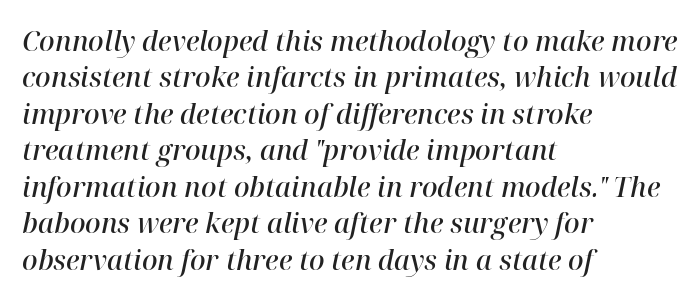
{"italic": "yes", "lean": "right", "slant_degrees": 12, "bold": "semi", "underline": "no", "align": "left", "line_spacing": "normal", "line_spacing_ratio": 1.35, "letter_spacing": "normal", "letter_spacing_em": 0.0, "glyph_px": 27}
